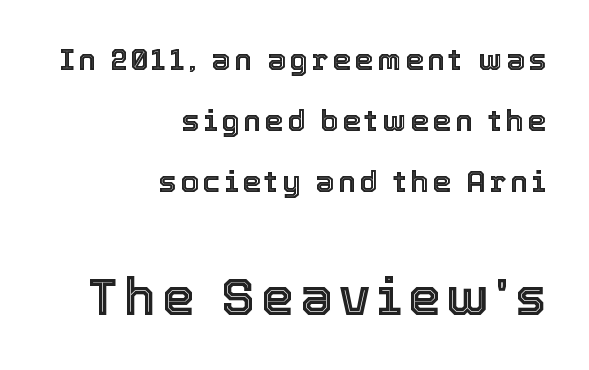
The image shows 52 px text type, upright; set right-aligned, loose line spacing (2.04x), not underlined; the second (bottom) block is 1.73x larger; a medium x-height.
